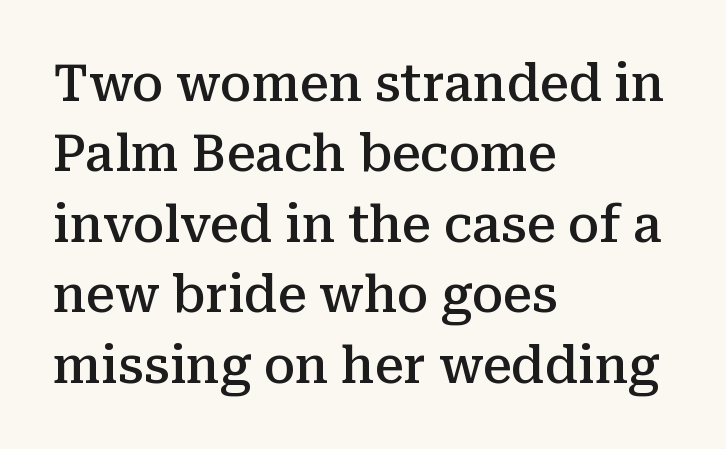
Line spacing here is normal. On the weight axis this lands at semibold, roughly 600. The letters carry serifs — small finishing strokes at the ends of their stems. The lettering stays uniformly vertical, giving the passage a roman look.
